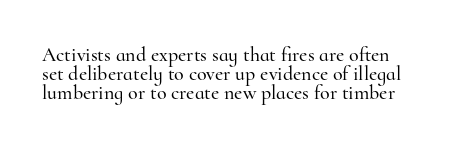
The image shows 20 px text type, upright; set tight line spacing (0.96x), normal letter spacing, not underlined.
